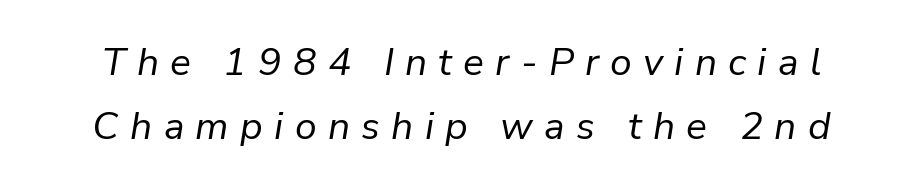
{"italic": "yes", "lean": "right", "slant_degrees": 9, "bold": "no", "weight": "regular", "width": "normal", "stroke_contrast": "low", "x_height": "medium", "monospaced": "no", "underline": "no", "line_spacing": "normal", "line_spacing_ratio": 1.63, "letter_spacing": "wide", "letter_spacing_em": 0.29, "glyph_px": 39}
